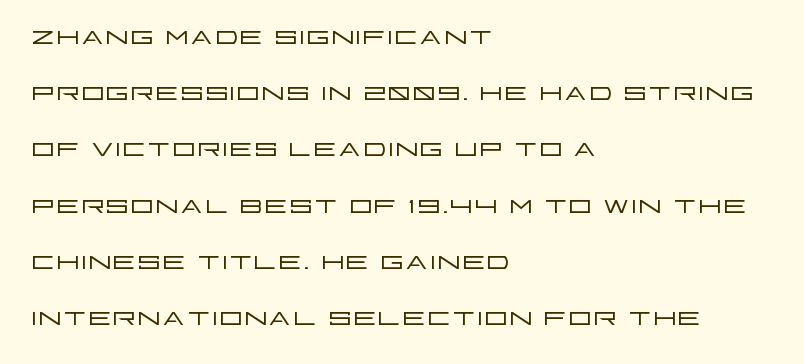
Q: Is the text bold? A: No.
Q: Is the text italic (slanted)? A: No, it is upright.
Q: Is the typeface a serif or a sans-serif typeface? A: Sans-serif.
Q: Is the text underlined? A: No.
Q: How is the paragraph aligned? A: Left-aligned.
Q: Is the spacing between letters normal or unusually wide? A: Normal.
Q: Is the spacing between lines tight, normal or loose? A: Normal.
Q: Width (condensed, normal, or wide)? A: Wide.
Q: Stroke contrast? A: Low.
Q: x-height? A: Large.
Q: Monospaced? A: No.
